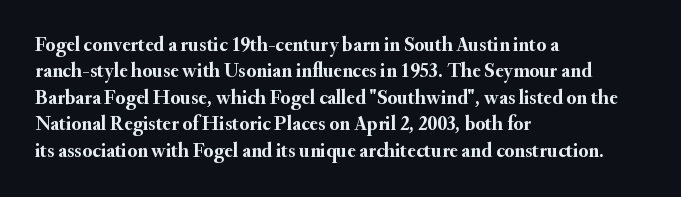
The image shows 20 px bold type, upright; set left-aligned, normal line spacing (1.32x), normal letter spacing, not underlined.
